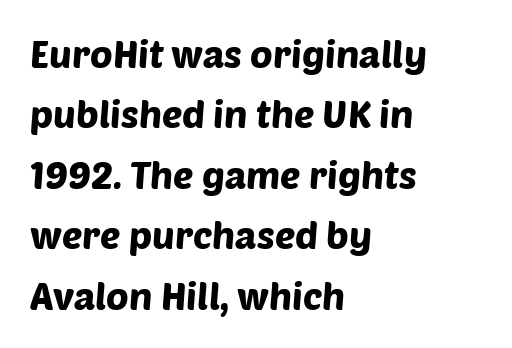
Q: Is the typeface a serif or a sans-serif typeface? A: Sans-serif.
Q: Is the text underlined? A: No.
Q: How is the paragraph aligned? A: Left-aligned.
Q: Is the spacing between letters normal or unusually wide? A: Normal.
Q: Is the spacing between lines tight, normal or loose? A: Normal.
Q: Width (condensed, normal, or wide)? A: Normal.
Q: Stroke contrast? A: Low.
Q: x-height? A: Large.
Q: Monospaced? A: No.
